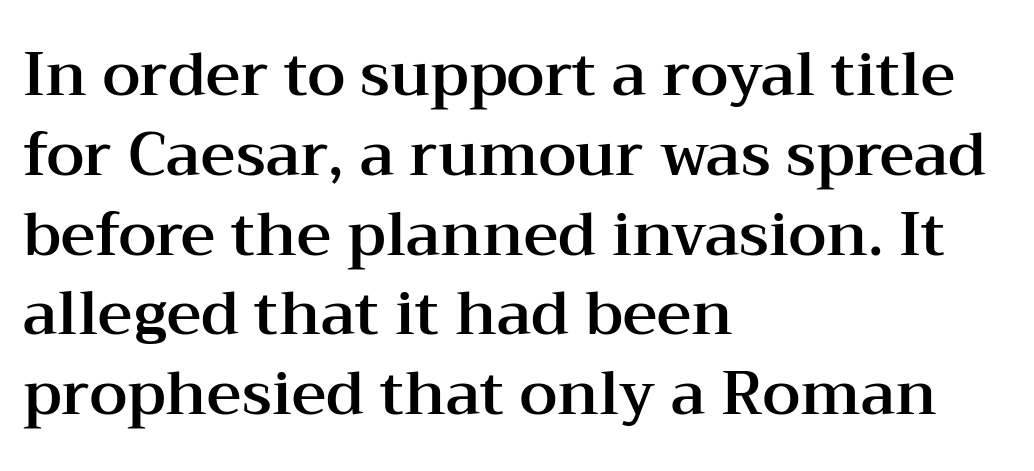
{"serif": "yes", "italic": "no", "width": "wide", "stroke_contrast": "medium", "x_height": "medium", "monospaced": "no", "underline": "no", "align": "left", "line_spacing": "normal", "line_spacing_ratio": 1.33, "letter_spacing": "normal", "letter_spacing_em": 0.0, "glyph_px": 60}
